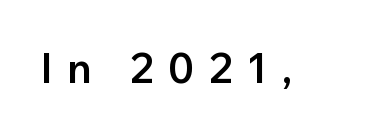
Q: Is the text bold? A: Semi-bold.
Q: Is the text italic (slanted)? A: No, it is upright.
Q: Is the typeface a serif or a sans-serif typeface? A: Sans-serif.
Q: Is the text underlined? A: No.
Q: Is the spacing between letters normal or unusually wide? A: Unusually wide.
Q: Width (condensed, normal, or wide)? A: Normal.
Q: Stroke contrast? A: Low.
Q: x-height? A: Medium.
Q: Monospaced? A: No.
